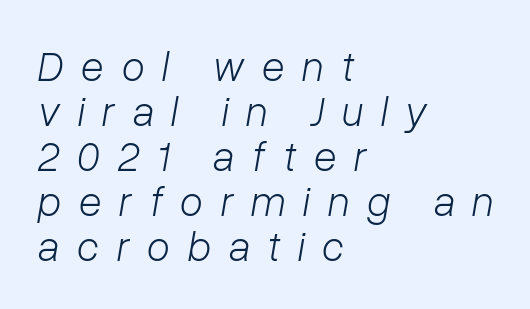
Q: Is the text bold? A: No.
Q: Is the text italic (slanted)? A: Yes, it leans right by about 10 degrees.
Q: Is the text underlined? A: No.
Q: How is the paragraph aligned? A: Left-aligned.
Q: Is the spacing between letters normal or unusually wide? A: Unusually wide.
Q: Is the spacing between lines tight, normal or loose? A: Tight.
Q: Width (condensed, normal, or wide)? A: Normal.
Q: Stroke contrast? A: Low.
Q: x-height? A: Medium.
Q: Monospaced? A: No.
